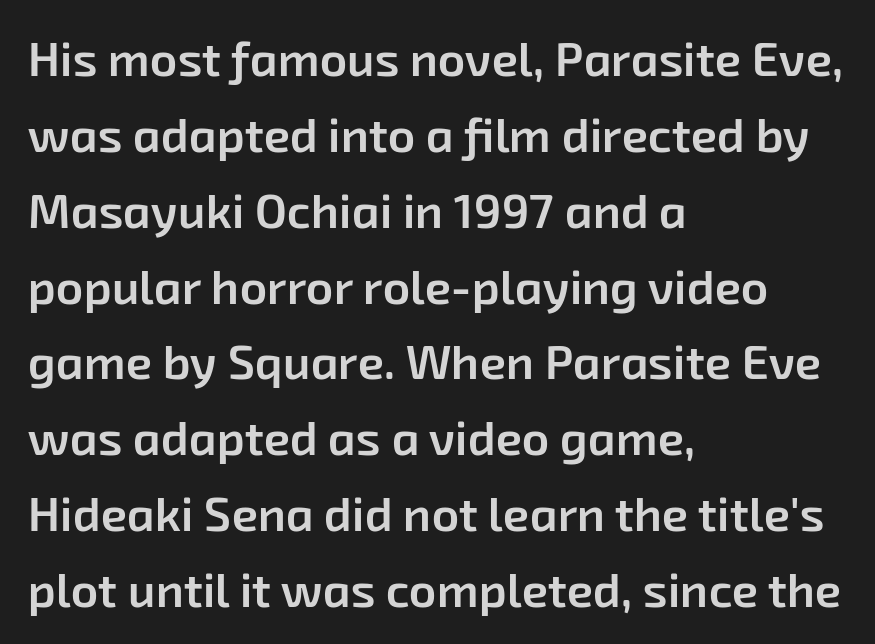
{"serif": "no", "bold": "semi", "weight": "semibold", "width": "normal", "stroke_contrast": "low", "x_height": "medium", "monospaced": "no", "underline": "no", "align": "left", "line_spacing": "normal", "line_spacing_ratio": 1.58, "letter_spacing": "normal", "letter_spacing_em": 0.0, "glyph_px": 48}
